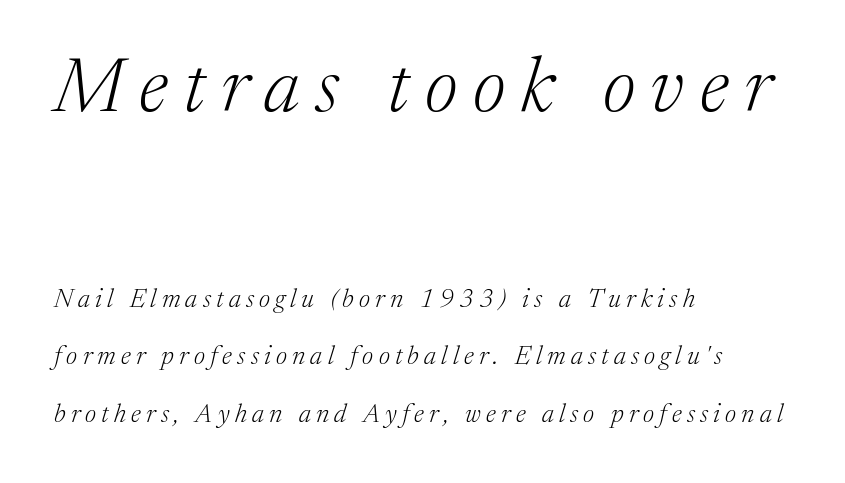
The image shows 77 px light serif type, italic (leaning right); set left-aligned, loose line spacing (2.22x), unusually wide letter spacing (+0.2 em), not underlined; the first (top) block is 2.96x larger; medium stroke contrast and a medium x-height.
